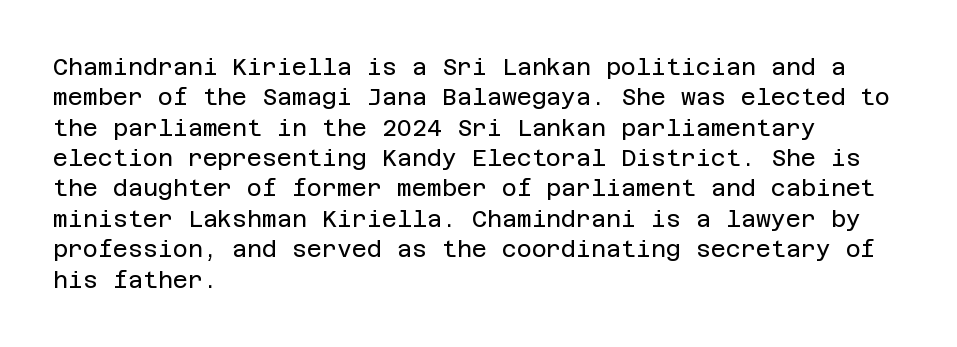
Q: Is the text bold? A: No.
Q: Is the text italic (slanted)? A: No, it is upright.
Q: Is the text underlined? A: No.
Q: How is the paragraph aligned? A: Left-aligned.
Q: Is the spacing between letters normal or unusually wide? A: Normal.
Q: Is the spacing between lines tight, normal or loose? A: Normal.
